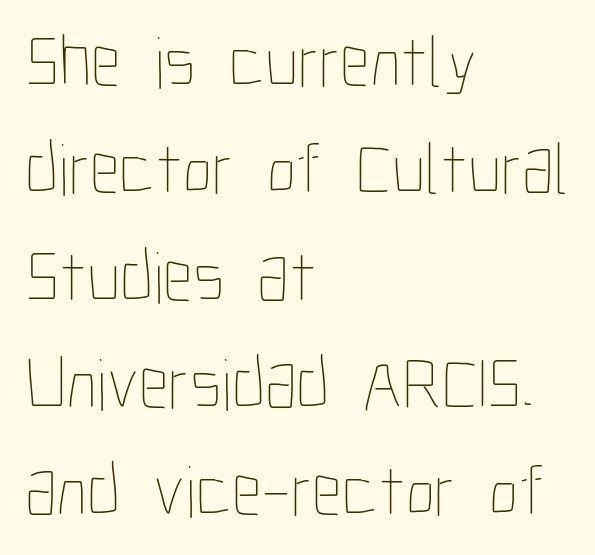
Q: Is the text bold? A: No.
Q: Is the text italic (slanted)? A: No, it is upright.
Q: Is the text underlined? A: No.
Q: How is the paragraph aligned? A: Left-aligned.
Q: Is the spacing between letters normal or unusually wide? A: Normal.
Q: Is the spacing between lines tight, normal or loose? A: Normal.
Q: Width (condensed, normal, or wide)? A: Condensed.
Q: Stroke contrast? A: Low.
Q: x-height? A: Medium.
Q: Monospaced? A: No.
